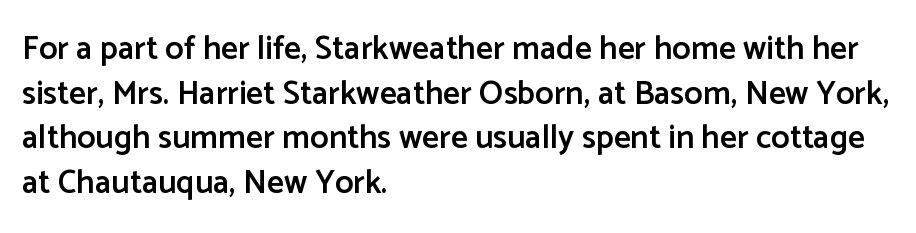
Q: Is the text bold? A: Semi-bold.
Q: Is the text italic (slanted)? A: No, it is upright.
Q: Is the typeface a serif or a sans-serif typeface? A: Sans-serif.
Q: Is the text underlined? A: No.
Q: How is the paragraph aligned? A: Left-aligned.
Q: Is the spacing between letters normal or unusually wide? A: Normal.
Q: Is the spacing between lines tight, normal or loose? A: Normal.
Q: Width (condensed, normal, or wide)? A: Normal.
Q: Stroke contrast? A: Low.
Q: x-height? A: Medium.
Q: Monospaced? A: No.
